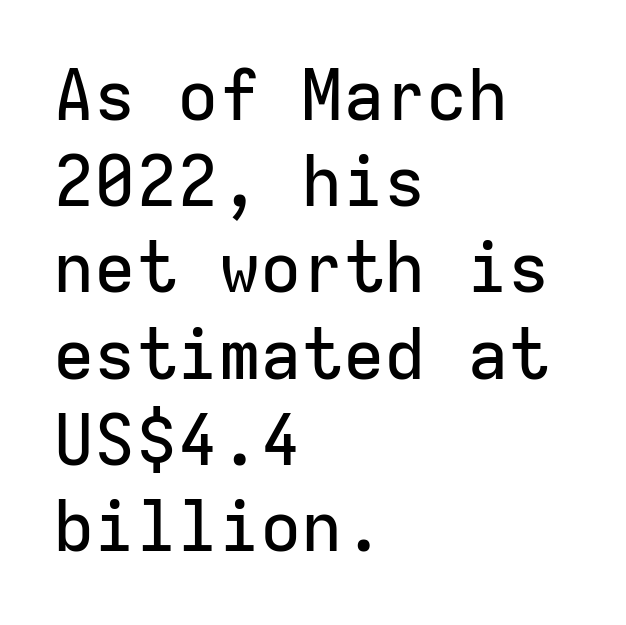
Compared with typical paragraphs, the rows here are spaced about the same. The rag falls on the right side of this text block. These lines were composed using upright roman letters. Is this a fixed-width face? Yes — each glyph sits in an identical cell. The glyphs are unaccompanied by any horizontal stroke below them. Nope, no serifs anywhere on these letters.
